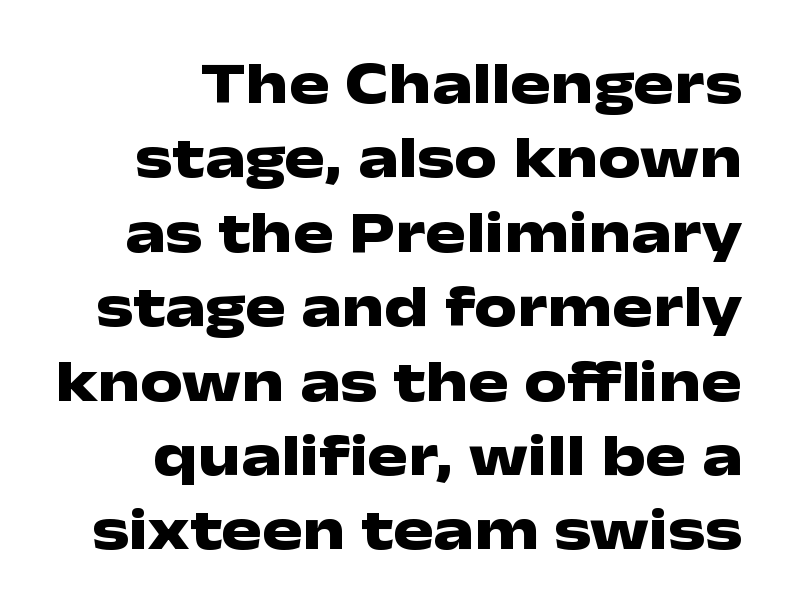
Q: Is the text bold? A: Yes.
Q: Is the text italic (slanted)? A: No, it is upright.
Q: Is the typeface a serif or a sans-serif typeface? A: Sans-serif.
Q: Is the text underlined? A: No.
Q: How is the paragraph aligned? A: Right-aligned.
Q: Is the spacing between letters normal or unusually wide? A: Normal.
Q: Width (condensed, normal, or wide)? A: Wide.
Q: Stroke contrast? A: Low.
Q: x-height? A: Medium.
Q: Monospaced? A: No.
